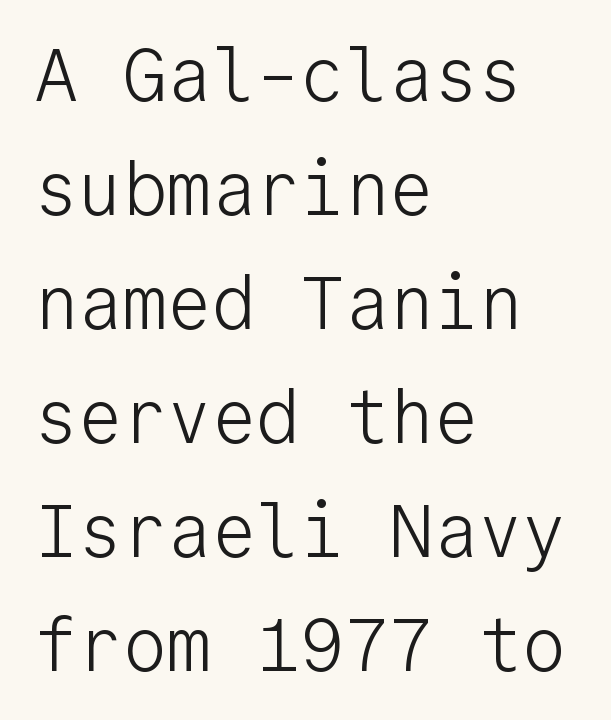
{"serif": "no", "italic": "no", "bold": "no", "weight": "light", "width": "normal", "stroke_contrast": "low", "x_height": "medium", "monospaced": "yes", "underline": "no", "align": "left", "line_spacing": "normal", "line_spacing_ratio": 1.54, "letter_spacing": "normal", "letter_spacing_em": 0.0, "glyph_px": 74}
